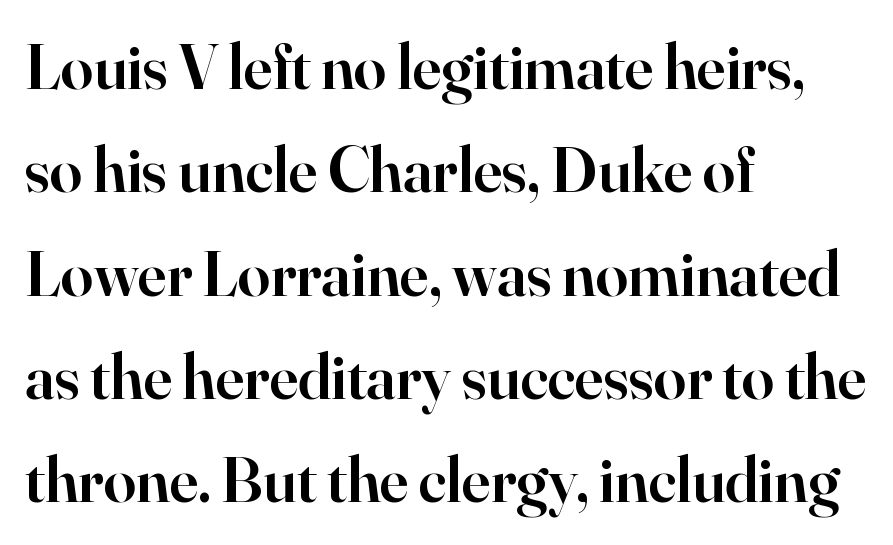
The image shows 65 px semibold serif type, upright; set left-aligned, normal line spacing (1.59x), normal letter spacing, not underlined; high stroke contrast and a small x-height.
